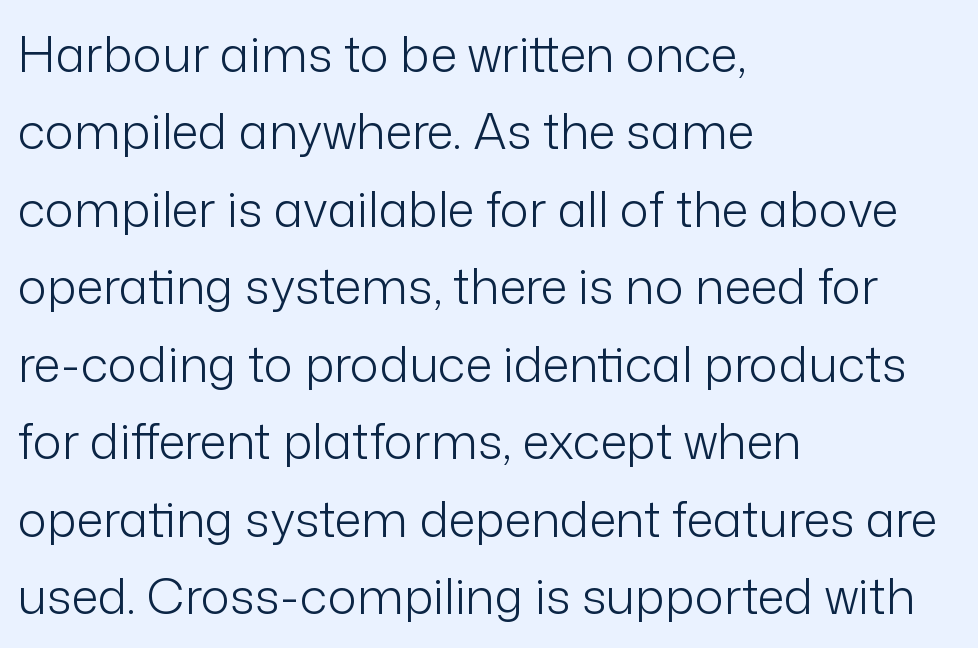
Q: Is the text bold? A: No.
Q: Is the text italic (slanted)? A: No, it is upright.
Q: Is the typeface a serif or a sans-serif typeface? A: Sans-serif.
Q: Is the text underlined? A: No.
Q: How is the paragraph aligned? A: Left-aligned.
Q: Is the spacing between letters normal or unusually wide? A: Normal.
Q: Is the spacing between lines tight, normal or loose? A: Normal.
Q: Width (condensed, normal, or wide)? A: Normal.
Q: Stroke contrast? A: Low.
Q: x-height? A: Medium.
Q: Monospaced? A: No.
